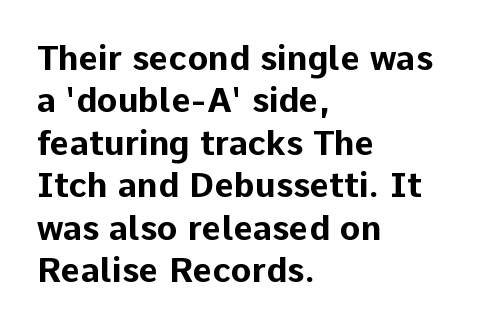
In terms of leading, this rendering sits right in the middle. Each line starts at the same left margin while the right side varies. This is the regular roman posture of the typeface. This is heavy type, rendered in bold. Unmarked baselines from the first word to the last.
